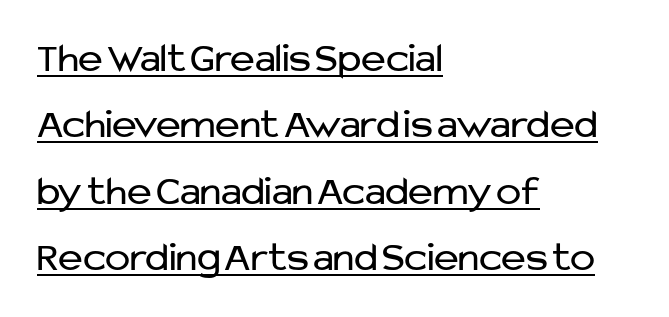
The image shows 42 px regular-weight sans-serif type, upright; set left-aligned, normal line spacing (1.58x), normal letter spacing, underlined; low stroke contrast and a medium x-height.
